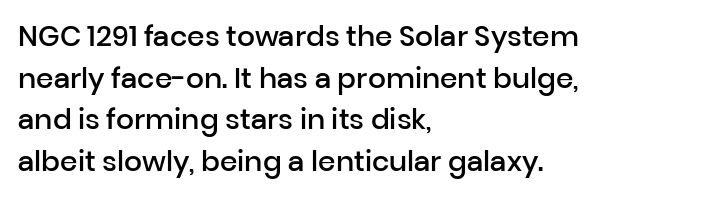
{"serif": "no", "italic": "no", "bold": "semi", "weight": "semibold", "width": "normal", "stroke_contrast": "low", "x_height": "medium", "monospaced": "no", "underline": "no", "align": "left", "line_spacing": "normal", "line_spacing_ratio": 1.49, "letter_spacing": "normal", "letter_spacing_em": 0.0, "glyph_px": 28}
